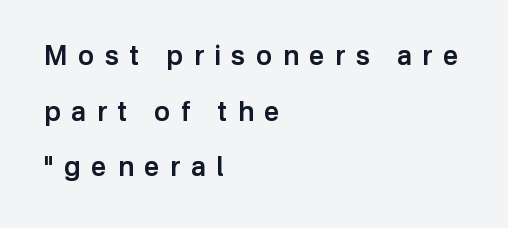
Q: Is the text bold? A: Semi-bold.
Q: Is the text italic (slanted)? A: No, it is upright.
Q: Is the text underlined? A: No.
Q: How is the paragraph aligned? A: Left-aligned.
Q: Is the spacing between letters normal or unusually wide? A: Unusually wide.
Q: Is the spacing between lines tight, normal or loose? A: Loose.
